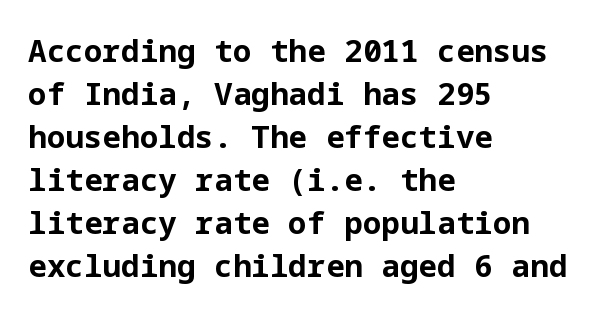
You can tell from the bare stems that sans-serif type was used. Chunky letters — that's bold for sure. A classic flush-left, rag-right setting is used for this passage. The block of text has a typical density, with ordinary space between rows. The type sits square on the baseline with zero lean.
